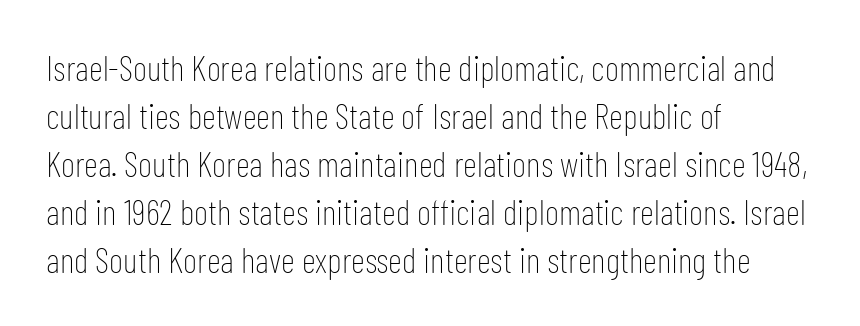
{"serif": "no", "italic": "no", "bold": "no", "weight": "thin", "width": "condensed", "stroke_contrast": "low", "x_height": "medium", "monospaced": "no", "underline": "no", "align": "left", "line_spacing": "normal", "line_spacing_ratio": 1.37, "letter_spacing": "normal", "letter_spacing_em": 0.0, "glyph_px": 35}
